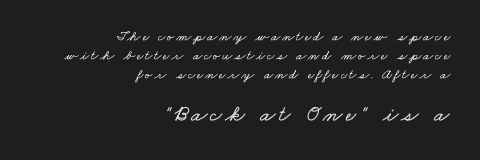
{"underline": "no", "align": "right", "line_spacing": "normal", "line_spacing_ratio": 1.35, "larger_block": "second", "size_ratio": 1.64, "glyph_px": 23}
